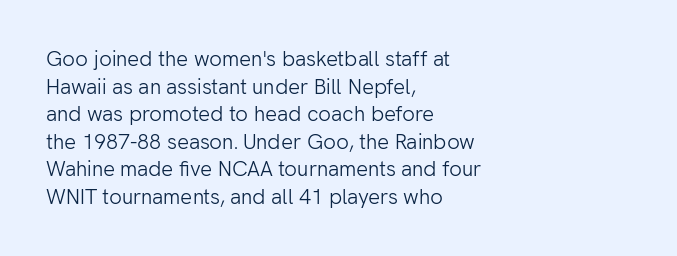
The image shows 21 px text type, upright; set left-aligned, normal line spacing (1.31x), normal letter spacing, not underlined.
